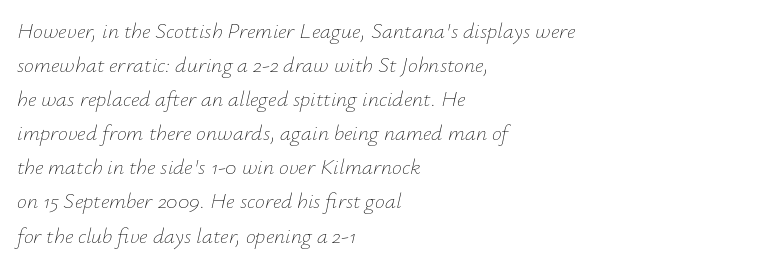
Nobody touched the tracking dial on this one. Normally led — the rows are evenly, conventionally spaced. Letters have the restrained weight of plain body copy at most. Does the copy run flush right? No — it runs flush left. Any mark beneath the type? The region is blank. Observe the lean: these are italic letterforms.
